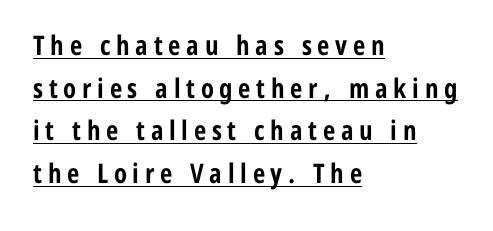
The glyphs have the mass of a bold cut. The setting favours the left margin, as ordinary paragraphs usually do. The lettering stays uniformly vertical, giving the passage a roman look. Baseline-to-baseline distance is the conventional proportion of letter height. Students, observe the line beneath the letters — that is underlining.
